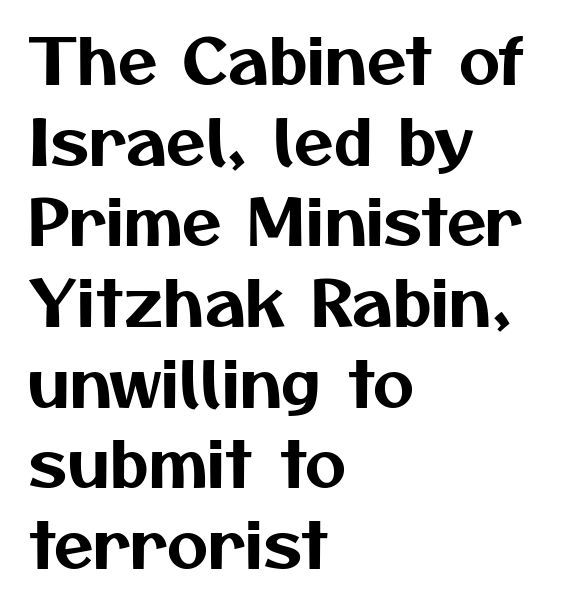
The image shows 64 px sans-serif type; set left-aligned, normal line spacing (1.26x), normal letter spacing, not underlined; medium stroke contrast and a medium x-height.
